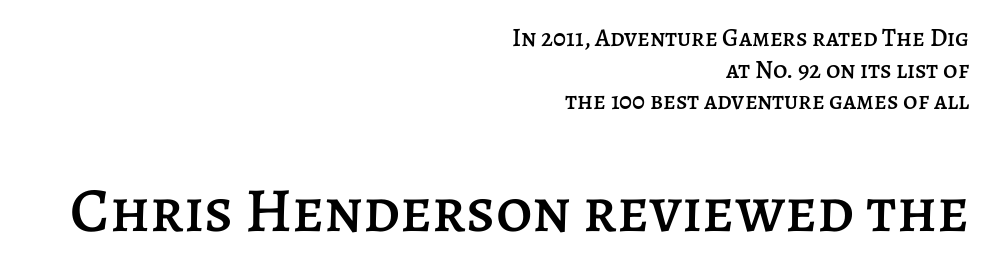
These lines are rendered in a variable-pitch font. Leading matches the norm, producing a regular column. No italicization has been applied; the sample stays upright. You get the small type first, then a jump to larger type. This rendering features lettering with no underline. Teacher's note: observe the even right margin — that is flush-right alignment.
